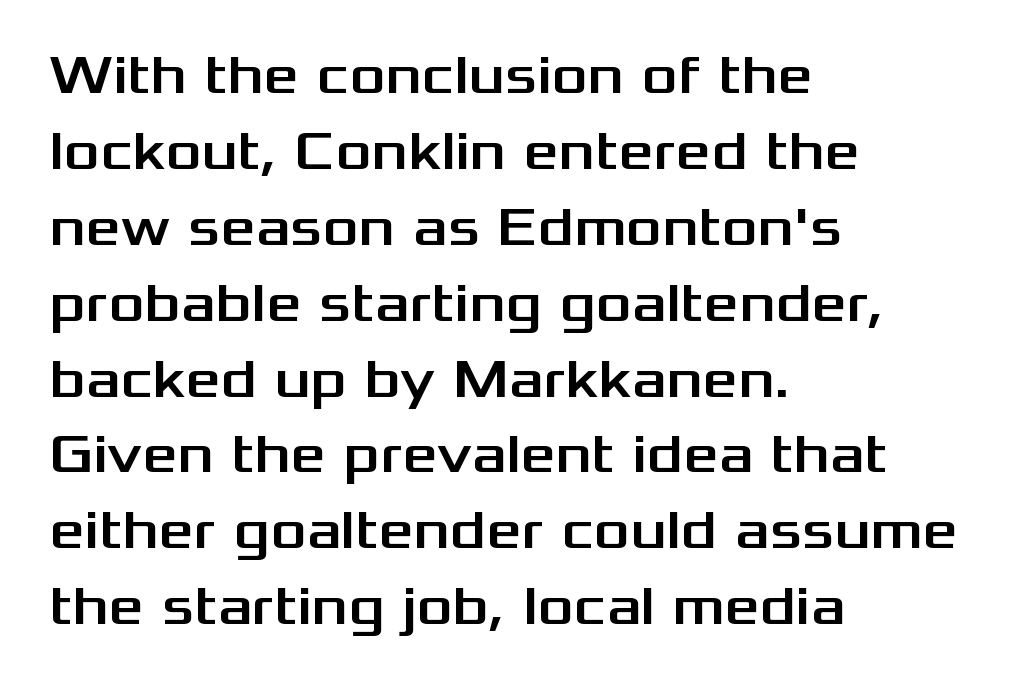
Q: Is the text italic (slanted)? A: No, it is upright.
Q: Is the typeface a serif or a sans-serif typeface? A: Sans-serif.
Q: Is the text underlined? A: No.
Q: How is the paragraph aligned? A: Left-aligned.
Q: Is the spacing between letters normal or unusually wide? A: Normal.
Q: Is the spacing between lines tight, normal or loose? A: Normal.
Q: Width (condensed, normal, or wide)? A: Wide.
Q: Stroke contrast? A: Medium.
Q: x-height? A: Medium.
Q: Monospaced? A: No.
